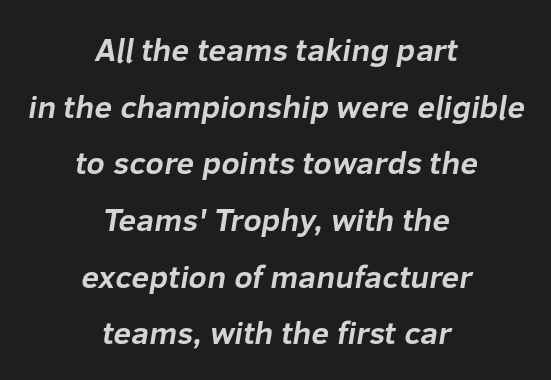
The image shows 32 px bold sans-serif type; set centered, line spacing 1.77x, normal letter spacing, not underlined; low stroke contrast and a medium x-height.
